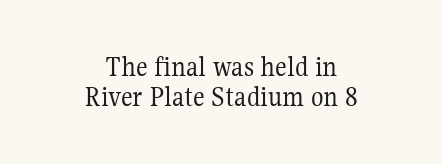
{"serif": "yes", "italic": "no", "bold": "no", "weight": "regular", "width": "normal", "stroke_contrast": "medium", "x_height": "medium", "monospaced": "no", "underline": "no", "align": "center", "line_spacing": "tight", "line_spacing_ratio": 1.05, "letter_spacing": "normal", "letter_spacing_em": 0.0, "glyph_px": 29}
